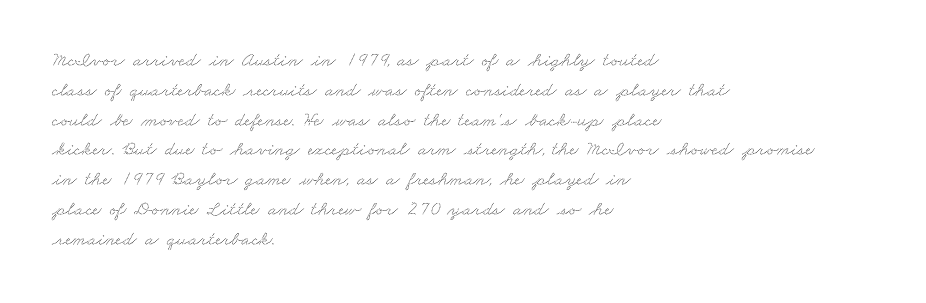
Q: Is the text underlined? A: No.
Q: How is the paragraph aligned? A: Left-aligned.
Q: Is the spacing between letters normal or unusually wide? A: Normal.
Q: Is the spacing between lines tight, normal or loose? A: Normal.
